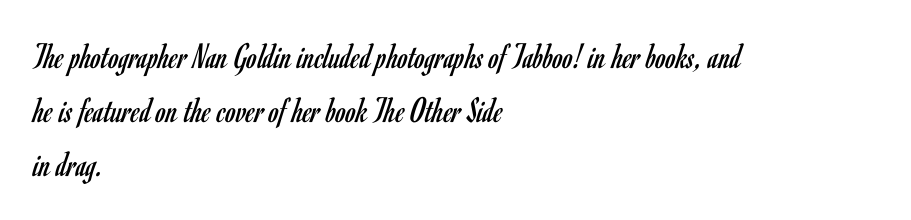
{"serif": "no", "bold": "no", "weight": "regular", "width": "condensed", "stroke_contrast": "low", "x_height": "small", "monospaced": "no", "underline": "no", "align": "left", "line_spacing": "normal", "line_spacing_ratio": 1.46, "letter_spacing": "normal", "letter_spacing_em": 0.0, "glyph_px": 37}
